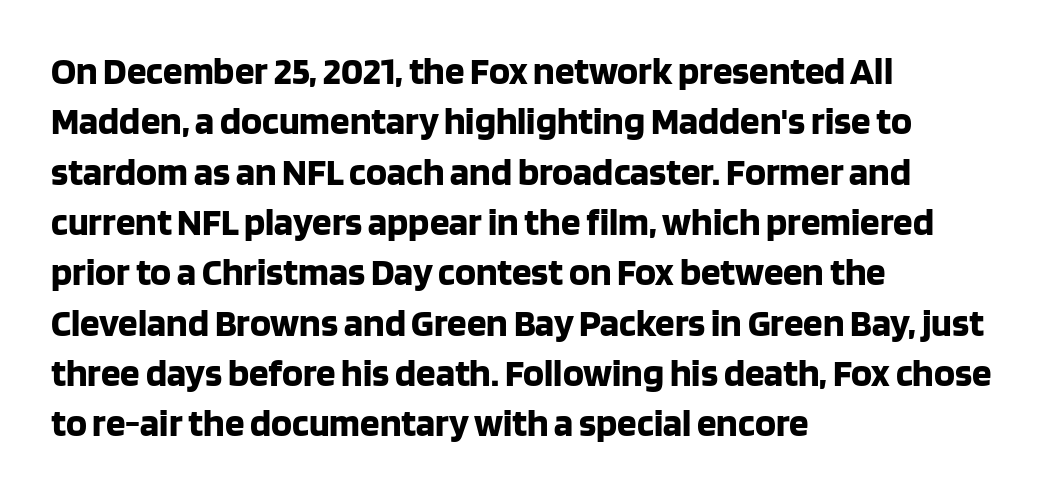
{"serif": "no", "italic": "no", "bold": "yes", "weight": "bold", "width": "normal", "stroke_contrast": "low", "x_height": "large", "monospaced": "no", "underline": "no", "align": "left", "line_spacing": "normal", "line_spacing_ratio": 1.29, "letter_spacing": "normal", "letter_spacing_em": 0.0, "glyph_px": 39}
